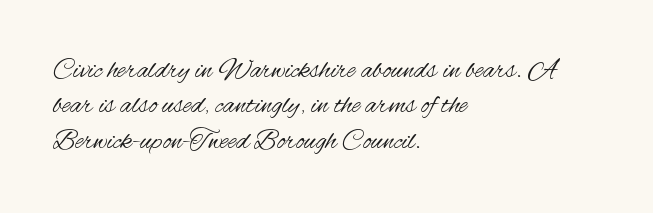
{"serif": "no", "bold": "no", "weight": "regular", "width": "condensed", "stroke_contrast": "medium", "x_height": "small", "monospaced": "no", "underline": "no", "align": "left", "line_spacing": "normal", "line_spacing_ratio": 1.26, "letter_spacing": "normal", "letter_spacing_em": 0.0, "glyph_px": 28}
